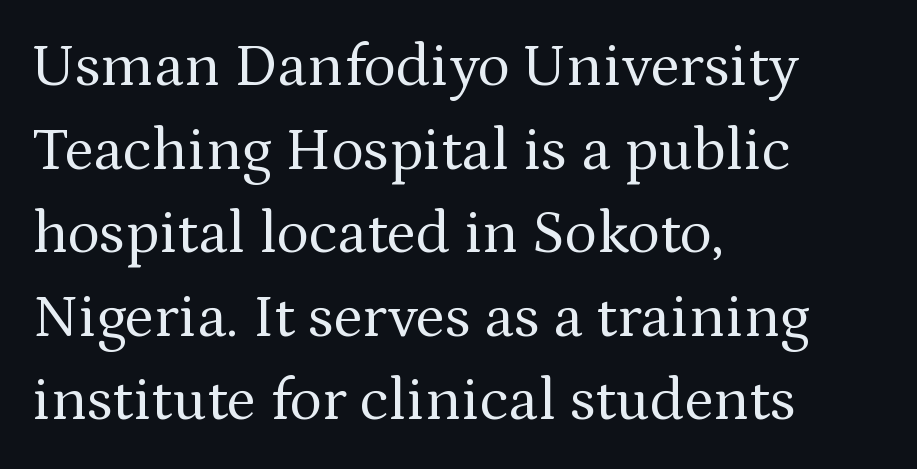
Q: Is the text bold? A: No.
Q: Is the text italic (slanted)? A: No, it is upright.
Q: Is the typeface a serif or a sans-serif typeface? A: Serif.
Q: Is the text underlined? A: No.
Q: How is the paragraph aligned? A: Left-aligned.
Q: Is the spacing between letters normal or unusually wide? A: Normal.
Q: Is the spacing between lines tight, normal or loose? A: Normal.
Q: Width (condensed, normal, or wide)? A: Normal.
Q: Stroke contrast? A: Medium.
Q: x-height? A: Medium.
Q: Monospaced? A: No.
